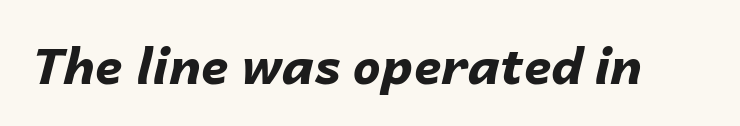
{"italic": "yes", "lean": "right", "slant_degrees": 14, "bold": "yes", "weight": "bold", "width": "normal", "stroke_contrast": "low", "x_height": "medium", "monospaced": "no", "underline": "no", "letter_spacing": "normal", "letter_spacing_em": 0.0, "glyph_px": 50}
